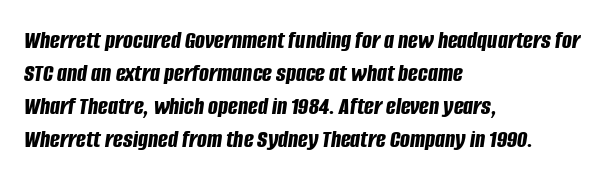
The image shows 26 px bold type, italic (leaning right); set left-aligned, normal line spacing (1.27x), normal letter spacing, not underlined.
